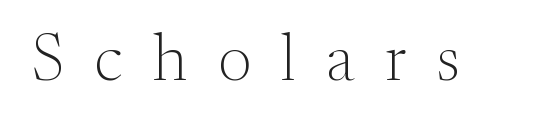
This is roman type, the default non-slanted kind. Proportional: the letters do not fall into vertical columns. Serif or sans? Serif — the stroke terminals have little feet. Stems and bowls with no extra thickness — not bold.
